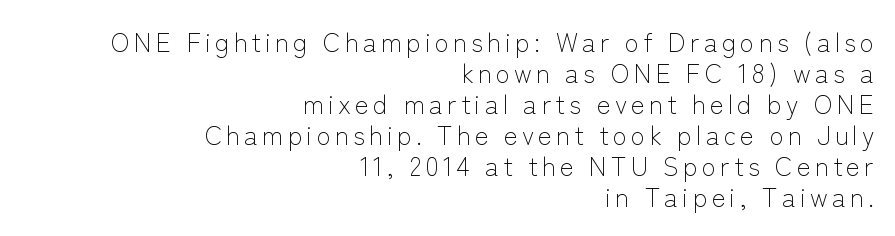
{"italic": "no", "bold": "no", "underline": "no", "align": "right", "line_spacing_ratio": 1.19, "glyph_px": 26}
